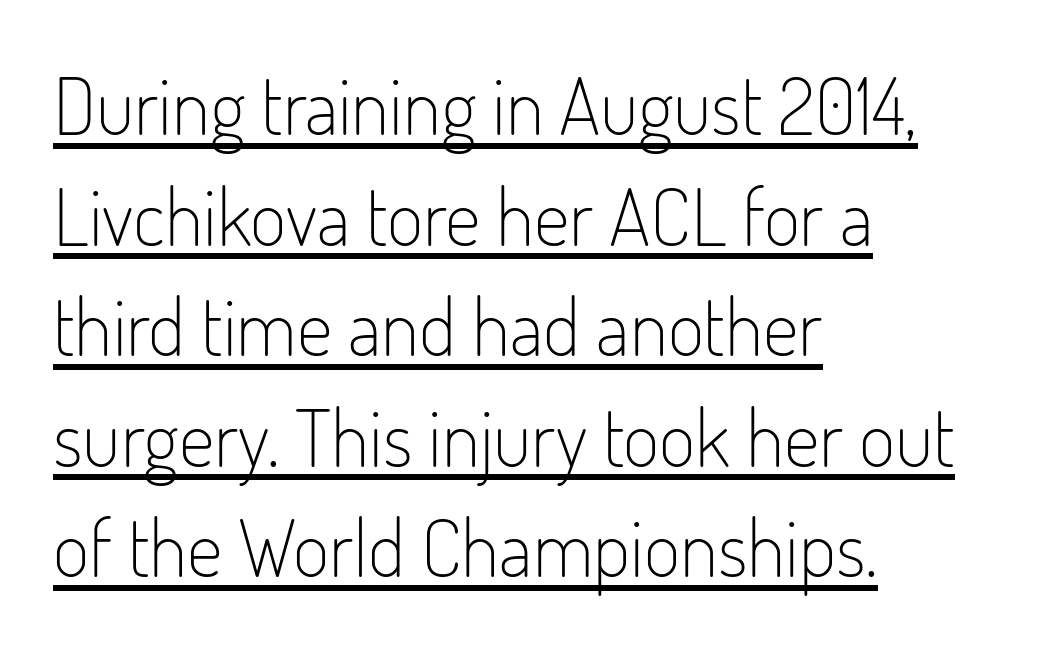
Q: Is the text bold? A: No.
Q: Is the text italic (slanted)? A: No, it is upright.
Q: Is the typeface a serif or a sans-serif typeface? A: Sans-serif.
Q: Is the text underlined? A: Yes.
Q: How is the paragraph aligned? A: Left-aligned.
Q: Is the spacing between letters normal or unusually wide? A: Normal.
Q: Is the spacing between lines tight, normal or loose? A: Normal.
Q: Width (condensed, normal, or wide)? A: Condensed.
Q: Stroke contrast? A: Low.
Q: x-height? A: Small.
Q: Monospaced? A: No.
